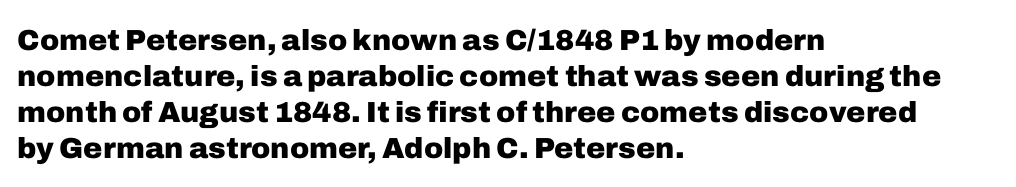
{"serif": "no", "italic": "no", "bold": "yes", "weight": "heavy", "width": "normal", "stroke_contrast": "low", "x_height": "medium", "monospaced": "no", "underline": "no", "align": "left", "line_spacing_ratio": 1.24, "letter_spacing": "normal", "letter_spacing_em": 0.0, "glyph_px": 29}
